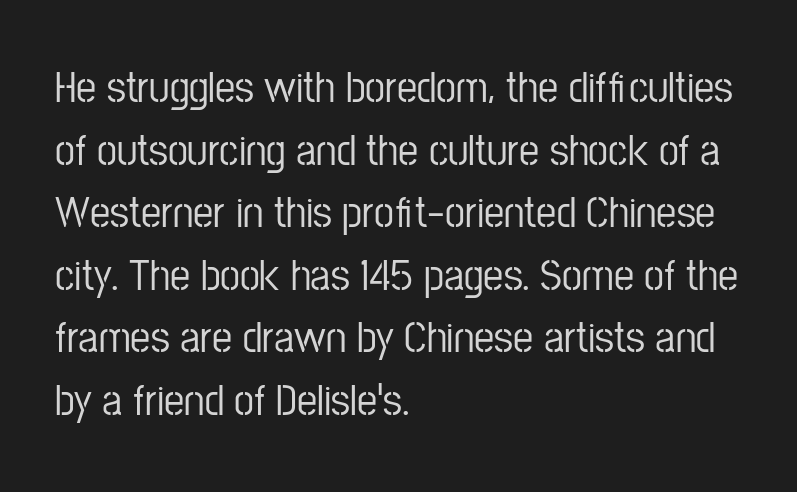
Q: Is the text italic (slanted)? A: No, it is upright.
Q: Is the typeface a serif or a sans-serif typeface? A: Sans-serif.
Q: Is the text underlined? A: No.
Q: How is the paragraph aligned? A: Left-aligned.
Q: Is the spacing between letters normal or unusually wide? A: Normal.
Q: Is the spacing between lines tight, normal or loose? A: Normal.
Q: Width (condensed, normal, or wide)? A: Condensed.
Q: Stroke contrast? A: Low.
Q: x-height? A: Medium.
Q: Monospaced? A: No.
